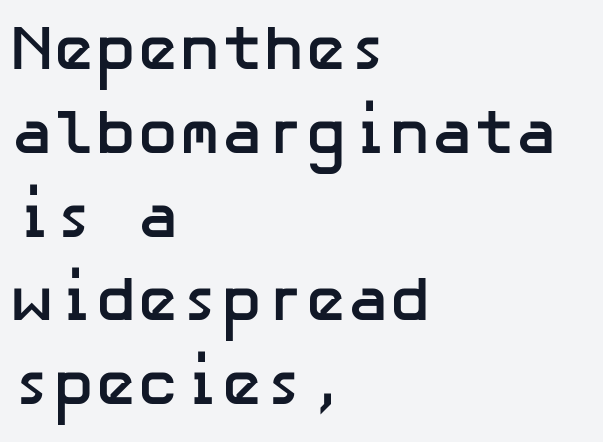
{"serif": "no", "italic": "no", "bold": "yes", "weight": "semibold", "width": "normal", "stroke_contrast": "low", "x_height": "medium", "underline": "no", "align": "left", "line_spacing": "normal", "line_spacing_ratio": 1.33, "letter_spacing": "normal", "letter_spacing_em": 0.0, "glyph_px": 63}
